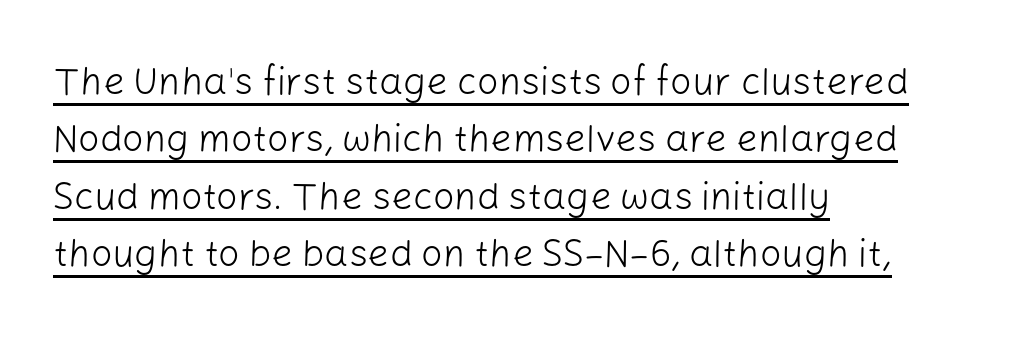
The image shows 38 px light sans-serif type, upright; set left-aligned, normal line spacing (1.51x), normal letter spacing, underlined; low stroke contrast and a medium x-height.
